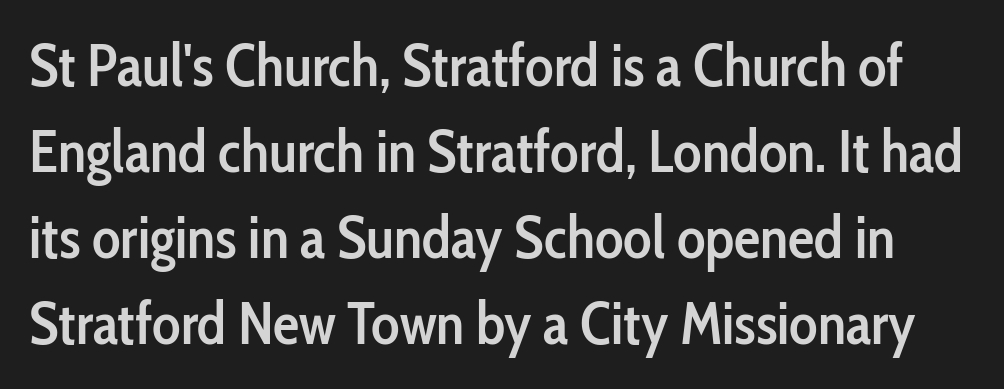
The image shows 59 px semibold, condensed sans-serif type, upright; set normal line spacing (1.46x), normal letter spacing, not underlined; low stroke contrast and a medium x-height.
